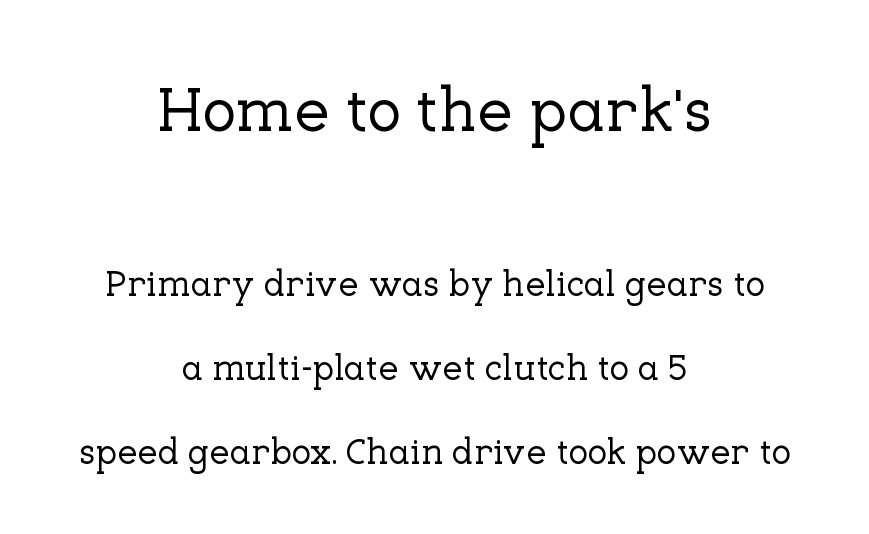
{"serif": "yes", "italic": "no", "width": "normal", "stroke_contrast": "low", "x_height": "medium", "monospaced": "no", "underline": "no", "align": "center", "line_spacing": "loose", "line_spacing_ratio": 2.34, "letter_spacing": "normal", "letter_spacing_em": 0.0, "larger_block": "first", "size_ratio": 1.75, "glyph_px": 63}
